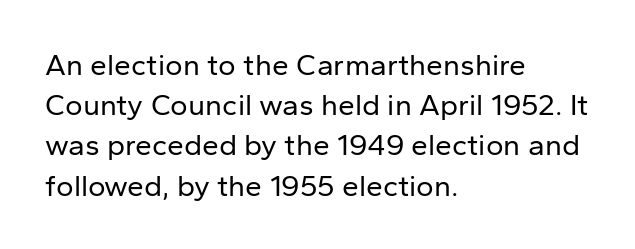
Is the block centered? No — it sits flush against the left margin. Beneath every word, the page is bare. Grotesque or geometric, the face here clearly has no serifs. Look at the tracking — it's just the regular setting, nothing added. Line spacing here is normal. Here the designer chose a conventional face with non-uniform glyph widths.
